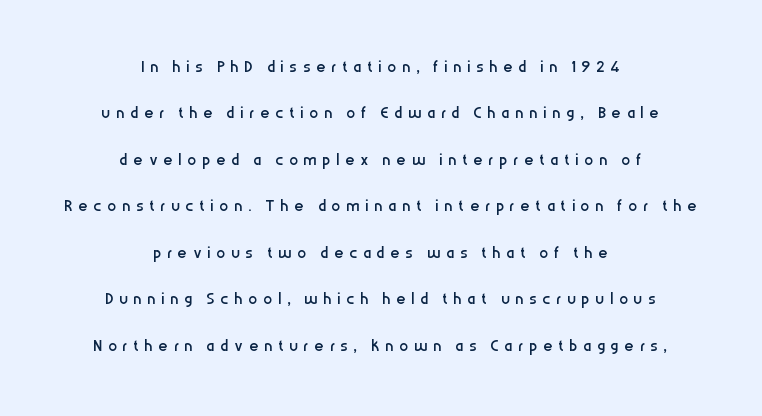
The image shows 22 px text type, upright; set centered, loose line spacing (2.11x), unusually wide letter spacing (+0.27 em), not underlined.
